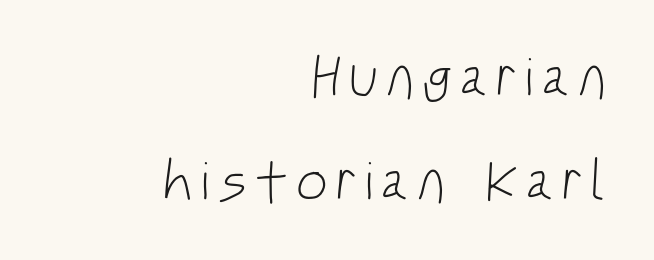
{"serif": "no", "bold": "no", "weight": "light", "width": "condensed", "stroke_contrast": "low", "x_height": "large", "monospaced": "no", "underline": "no", "align": "right", "line_spacing_ratio": 1.82, "glyph_px": 57}
